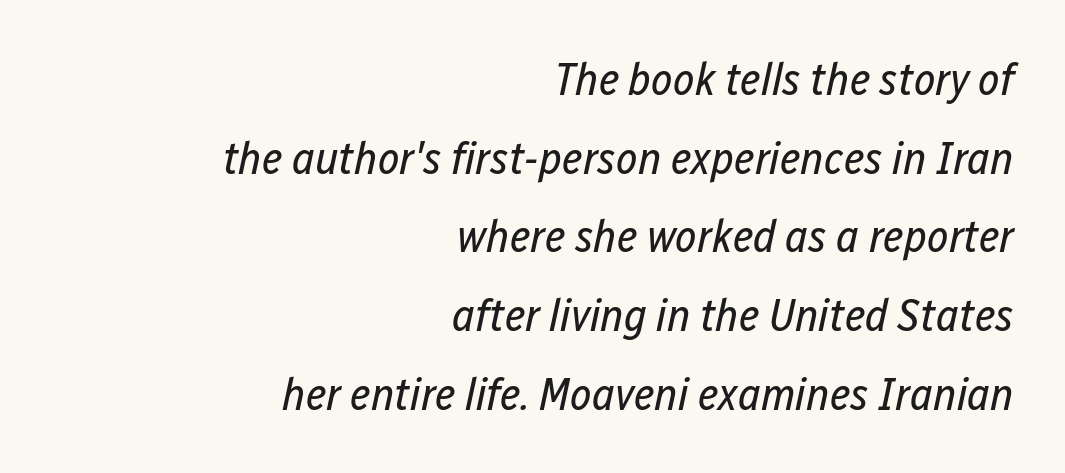
{"italic": "yes", "lean": "right", "slant_degrees": 12, "bold": "no", "weight": "regular", "width": "condensed", "stroke_contrast": "low", "x_height": "medium", "monospaced": "no", "underline": "no", "align": "right", "line_spacing_ratio": 1.71, "letter_spacing": "normal", "letter_spacing_em": 0.0, "glyph_px": 46}
